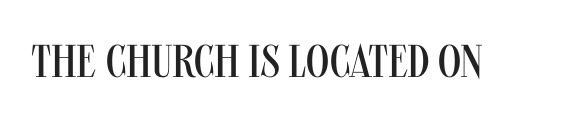
The letters stand upright; this is a roman face. Look at the bottom of the vertical strokes: they stop flat, with no serifs. Vertical stems look standard width or narrower in stroke. These lines are rendered in a variable-pitch font. The face used here is rendered with its standard letterfit. This rendering features lettering with no underline.
